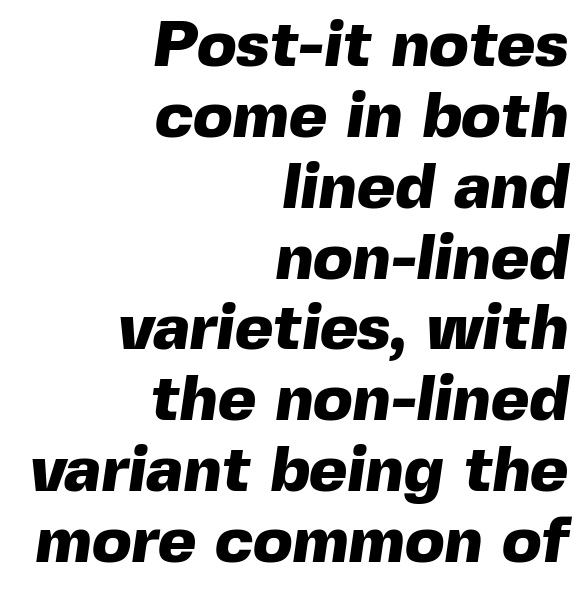
Emphasis by weight is at full strength: bold. Casual observation: everything's shoved over to the right. Reading down the column, the eye jumps only a short way to each next line. Here the glyphs are tracked normally, forming tight word shapes. The letters advance in unequal steps, a hallmark of proportional type. Observe the absence of serifs on each vertical stroke in this sample.
